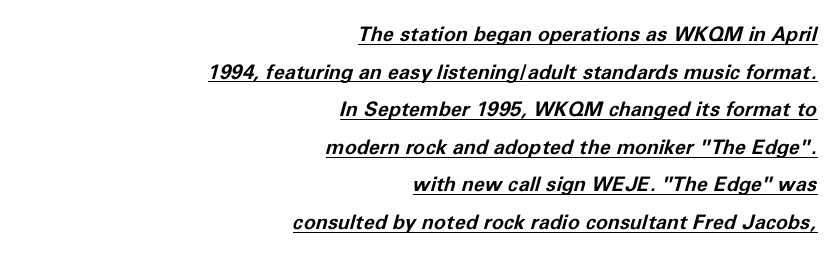
This sample uses plain, unmodified letter spacing. The passage shown is underscored from start to finish. The passage shown leans; its letterforms are oblique. In CSS terms this would be text-align: right.
